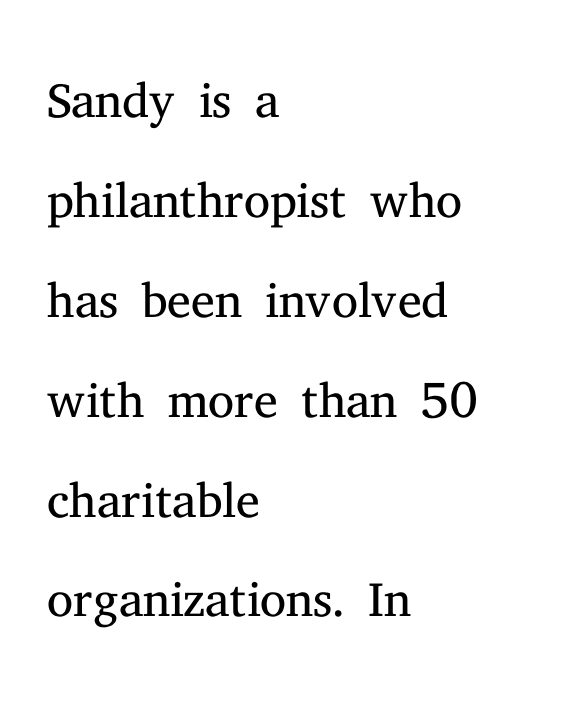
Heft: none added — not bold. Letter spacing: default. The rendering uses a moderate line-height, typical for paragraphs. If you drew a ruler down the left edge, every line would touch it. The rendering shows small feet on the letterforms — a serif design. The foot of each line stays bare and open.
